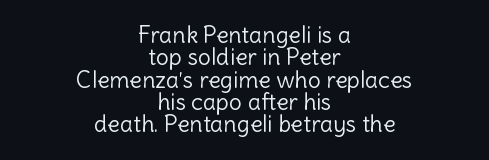
The image shows 23 px text type, upright; set centered, tight line spacing (0.97x), normal letter spacing, not underlined.
